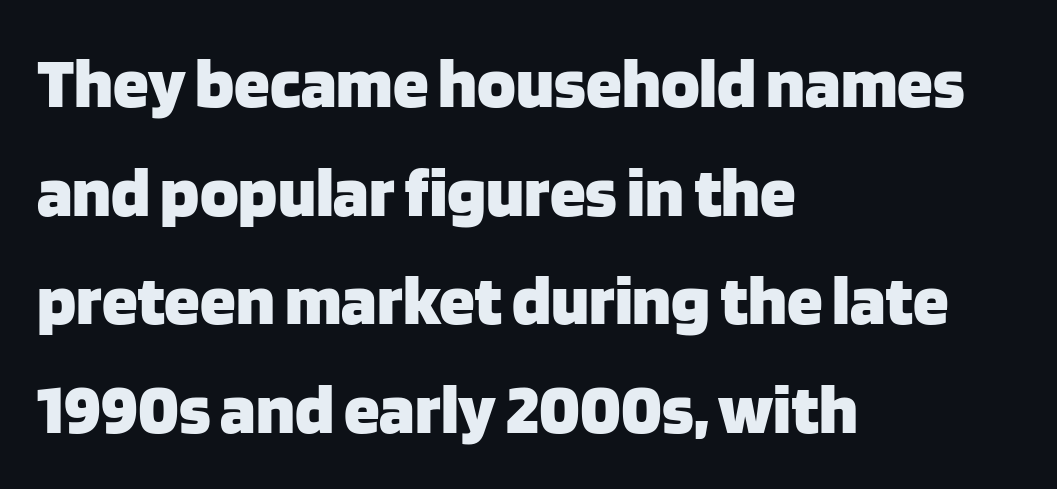
Q: Is the text bold? A: Yes.
Q: Is the text italic (slanted)? A: No, it is upright.
Q: Is the typeface a serif or a sans-serif typeface? A: Sans-serif.
Q: Is the text underlined? A: No.
Q: How is the paragraph aligned? A: Left-aligned.
Q: Is the spacing between letters normal or unusually wide? A: Normal.
Q: Is the spacing between lines tight, normal or loose? A: Normal.
Q: Width (condensed, normal, or wide)? A: Normal.
Q: Stroke contrast? A: Low.
Q: x-height? A: Large.
Q: Monospaced? A: No.
